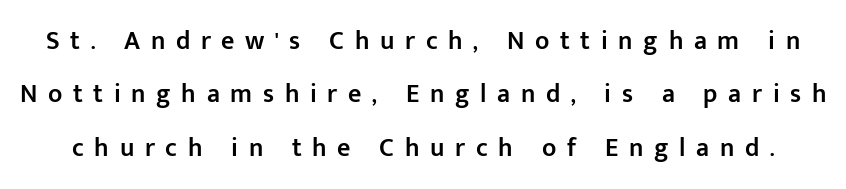
Q: Is the text bold? A: Semi-bold.
Q: Is the text italic (slanted)? A: No, it is upright.
Q: Is the text underlined? A: No.
Q: Is the spacing between letters normal or unusually wide? A: Unusually wide.
Q: Is the spacing between lines tight, normal or loose? A: Loose.
